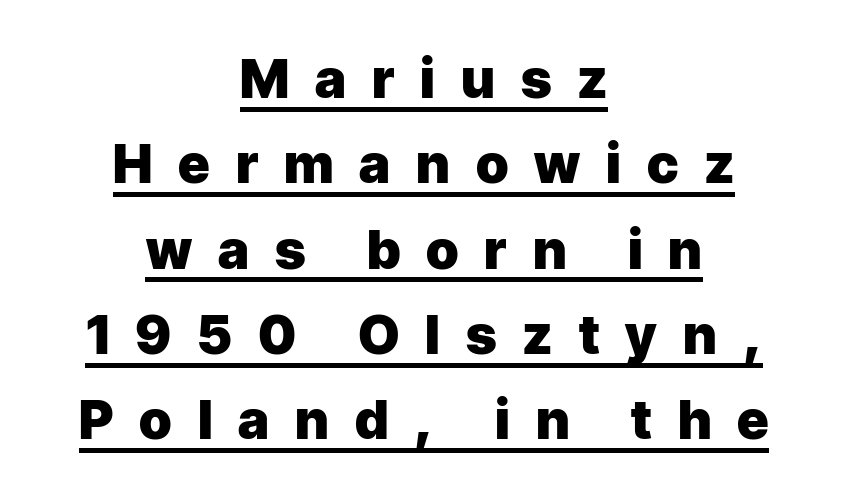
The image shows 54 px heavy sans-serif type, upright; set centered, normal line spacing (1.58x), unusually wide letter spacing (+0.48 em), underlined; low stroke contrast and a medium x-height.
